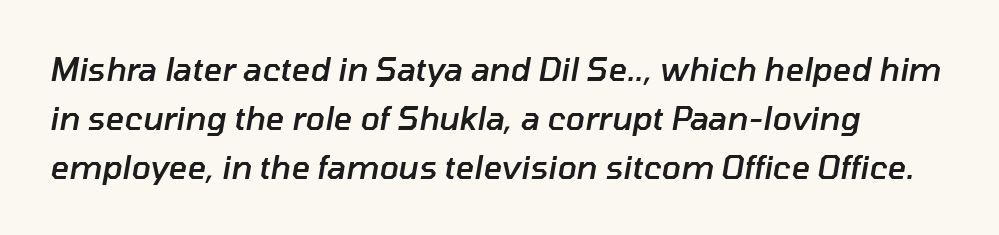
Q: Is the text bold? A: Semi-bold.
Q: Is the text italic (slanted)? A: Yes, it leans right by about 10 degrees.
Q: Is the text underlined? A: No.
Q: How is the paragraph aligned? A: Left-aligned.
Q: Is the spacing between letters normal or unusually wide? A: Normal.
Q: Is the spacing between lines tight, normal or loose? A: Normal.
Q: Width (condensed, normal, or wide)? A: Normal.
Q: Stroke contrast? A: Low.
Q: x-height? A: Medium.
Q: Monospaced? A: No.
